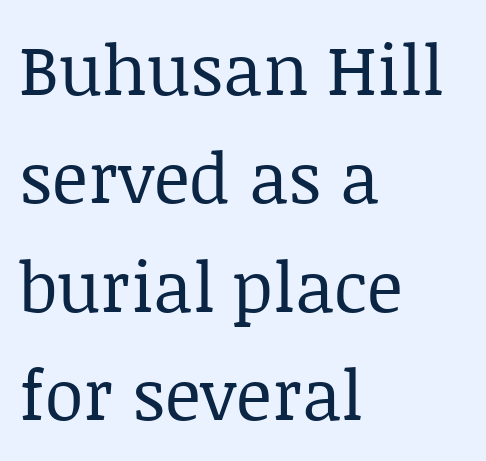
{"serif": "yes", "italic": "no", "bold": "no", "weight": "regular", "width": "normal", "stroke_contrast": "low", "x_height": "large", "monospaced": "no", "underline": "no", "align": "left", "line_spacing": "normal", "line_spacing_ratio": 1.55, "letter_spacing": "normal", "letter_spacing_em": 0.0, "glyph_px": 70}
